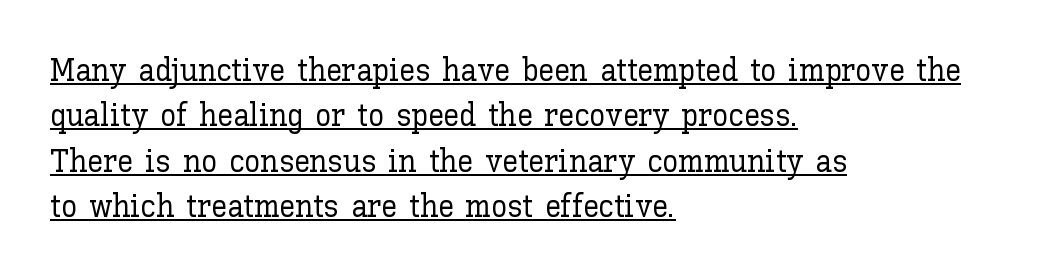
The image shows 32 px text type, upright; set left-aligned, normal line spacing (1.42x), normal letter spacing, underlined; low stroke contrast and a medium x-height.
